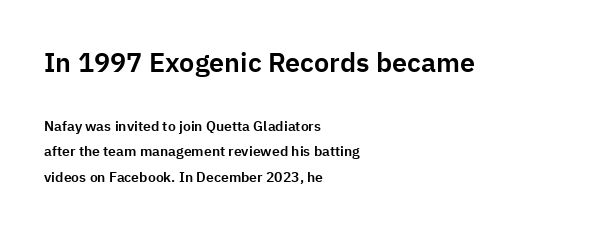
{"italic": "no", "underline": "no", "align": "left", "line_spacing_ratio": 1.85, "letter_spacing": "normal", "letter_spacing_em": 0.0, "larger_block": "first", "size_ratio": 1.93, "glyph_px": 27}
